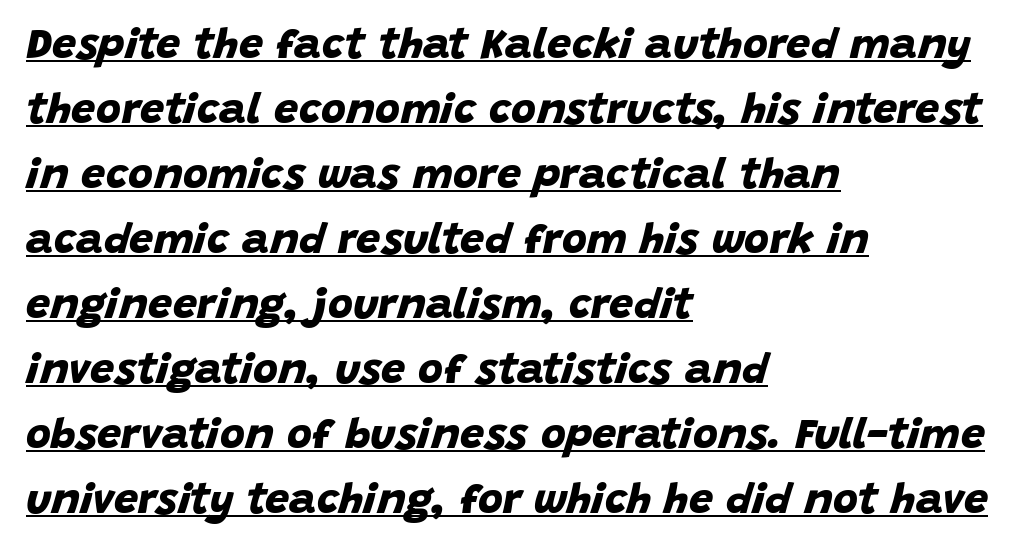
Q: Is the text bold? A: Yes.
Q: Is the typeface a serif or a sans-serif typeface? A: Sans-serif.
Q: Is the text underlined? A: Yes.
Q: How is the paragraph aligned? A: Left-aligned.
Q: Is the spacing between letters normal or unusually wide? A: Normal.
Q: Is the spacing between lines tight, normal or loose? A: Normal.
Q: Width (condensed, normal, or wide)? A: Normal.
Q: Stroke contrast? A: Low.
Q: x-height? A: Large.
Q: Monospaced? A: No.
